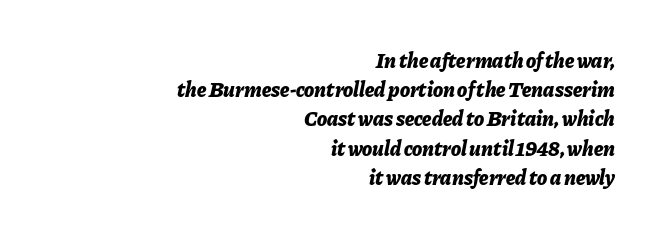
{"italic": "yes", "lean": "right", "slant_degrees": 11, "bold": "yes", "underline": "no", "align": "right", "line_spacing": "normal", "line_spacing_ratio": 1.39, "letter_spacing": "normal", "letter_spacing_em": 0.0, "glyph_px": 21}
